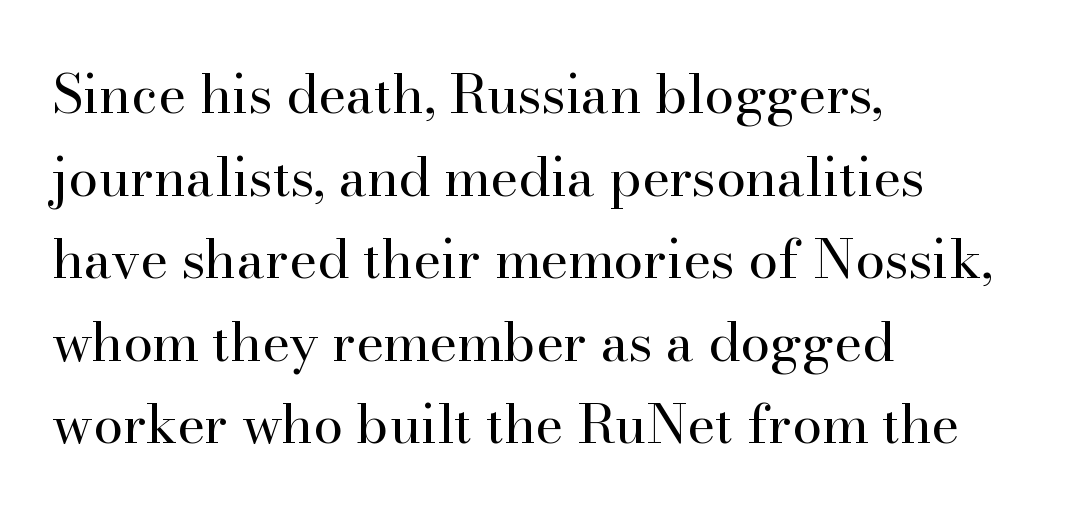
The area under the type is left untouched. The letters advance in unequal steps, a hallmark of proportional type. Weight: not bold — regular or lighter. Serif or sans? Serif — the stroke terminals have little feet. There is no visible air inserted between adjacent glyphs. Vertical strokes here are truly vertical.
